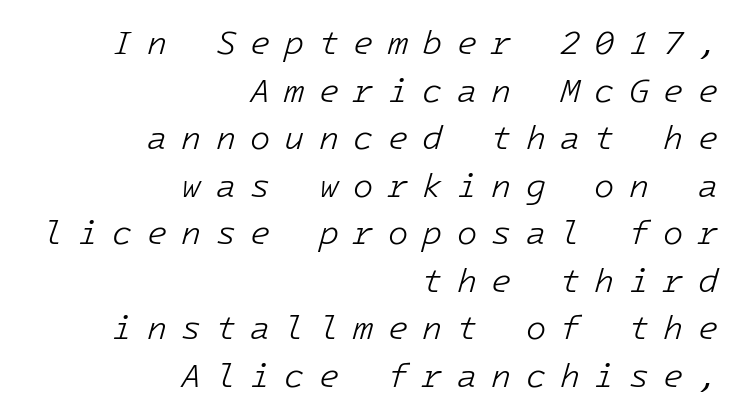
{"italic": "yes", "lean": "right", "slant_degrees": 16, "bold": "no", "weight": "light", "width": "normal", "stroke_contrast": "low", "x_height": "medium", "underline": "no", "align": "right", "line_spacing": "normal", "line_spacing_ratio": 1.44, "letter_spacing": "wide", "letter_spacing_em": 0.43, "glyph_px": 33}
